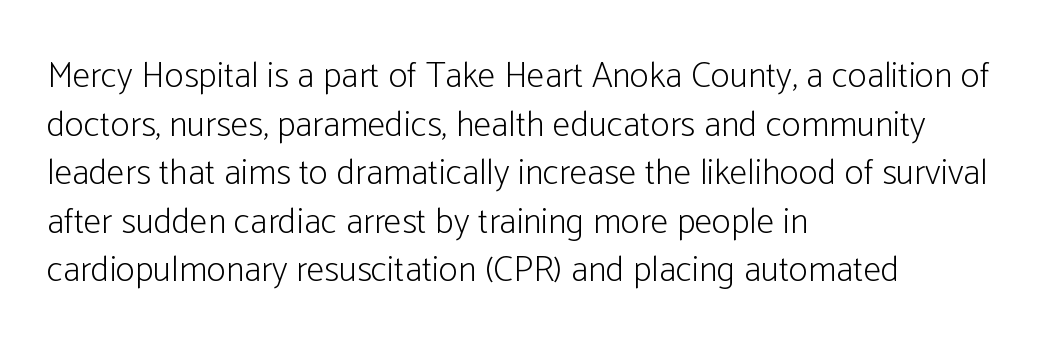
Q: Is the text bold? A: No.
Q: Is the text italic (slanted)? A: No, it is upright.
Q: Is the typeface a serif or a sans-serif typeface? A: Sans-serif.
Q: Is the text underlined? A: No.
Q: How is the paragraph aligned? A: Left-aligned.
Q: Is the spacing between letters normal or unusually wide? A: Normal.
Q: Is the spacing between lines tight, normal or loose? A: Normal.
Q: Width (condensed, normal, or wide)? A: Condensed.
Q: Stroke contrast? A: Low.
Q: x-height? A: Medium.
Q: Monospaced? A: No.
